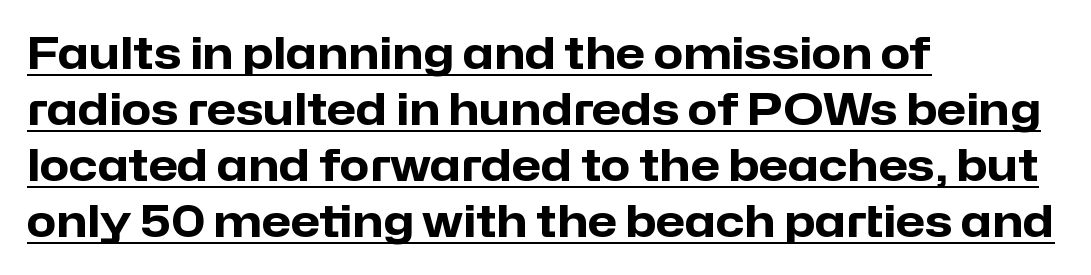
The image shows 43 px heavy sans-serif type, upright; set left-aligned, normal line spacing (1.3x), normal letter spacing, underlined; low stroke contrast and a medium x-height.
